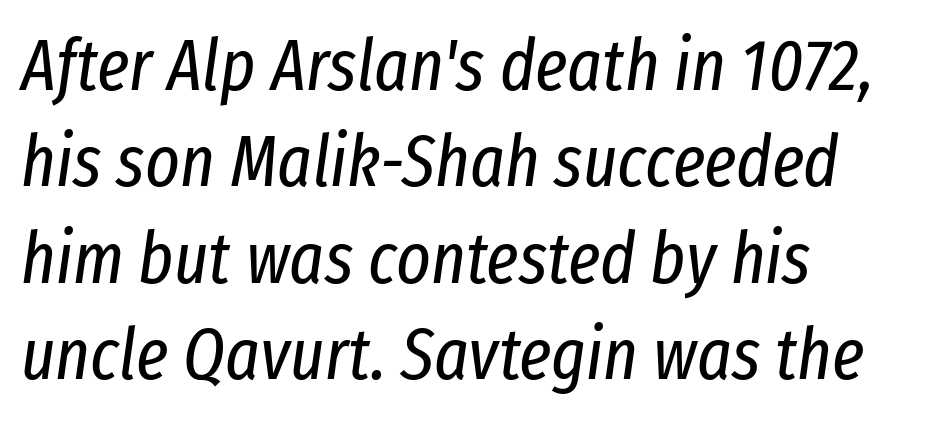
The rendering uses a moderate line-height, typical for paragraphs. Nobody touched the tracking dial on this one. Compared with ordinary roman type, these characters are visibly tilted. Think of a printed novel: that variable character pitch is what you see here. The cut favours lightness, reaching ordinary text weight at its darkest.
